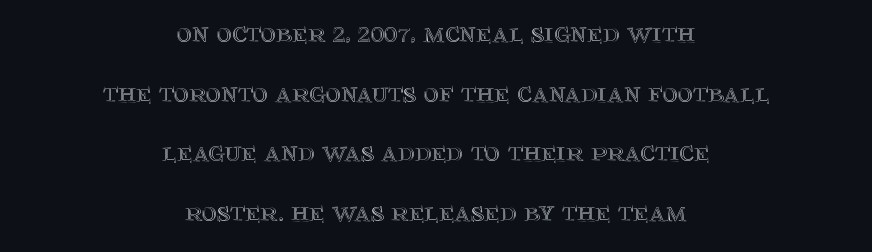
Q: Is the text italic (slanted)? A: No, it is upright.
Q: Is the text underlined? A: No.
Q: How is the paragraph aligned? A: Centered.
Q: Is the spacing between letters normal or unusually wide? A: Normal.
Q: Is the spacing between lines tight, normal or loose? A: Loose.
Q: Width (condensed, normal, or wide)? A: Normal.
Q: x-height? A: Large.
Q: Monospaced? A: No.
